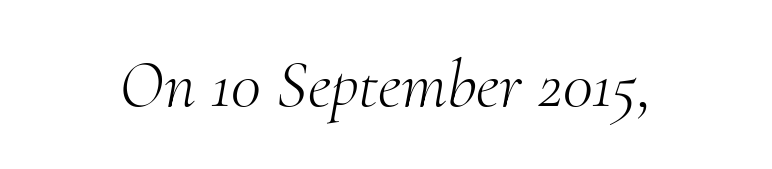
The image shows 68 px light serif type, italic (leaning right); set normal letter spacing, not underlined; medium stroke contrast and a small x-height.
